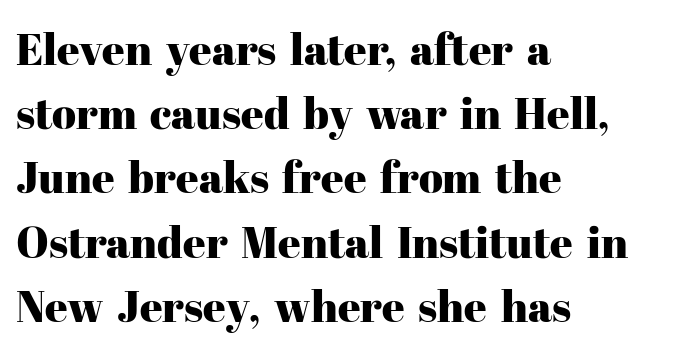
The image shows 44 px serif type, upright; set left-aligned, normal line spacing (1.46x), normal letter spacing, not underlined; high stroke contrast and a medium x-height.
